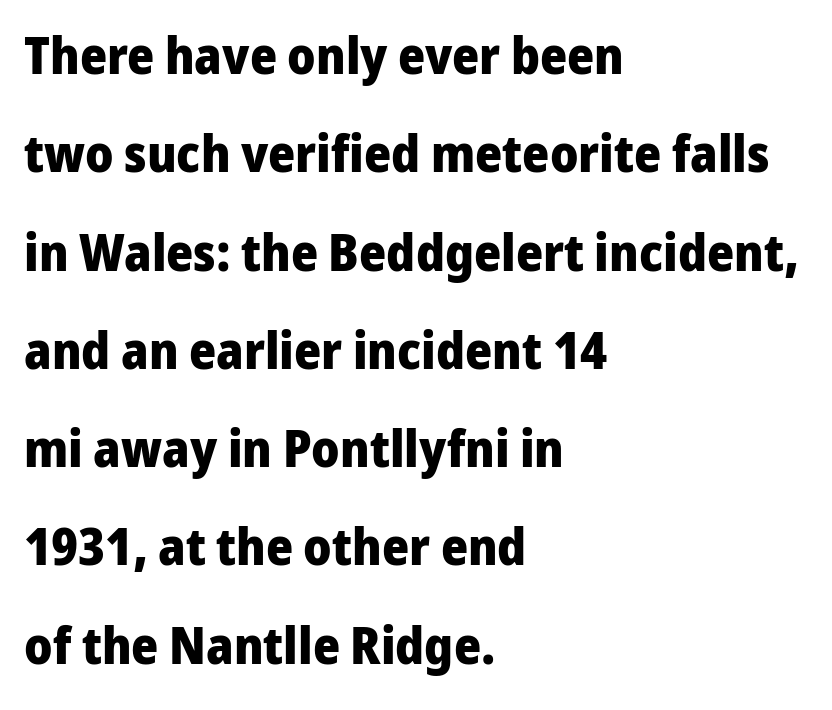
Q: Is the text bold? A: Yes.
Q: Is the text italic (slanted)? A: No, it is upright.
Q: Is the typeface a serif or a sans-serif typeface? A: Sans-serif.
Q: Is the text underlined? A: No.
Q: How is the paragraph aligned? A: Left-aligned.
Q: Is the spacing between letters normal or unusually wide? A: Normal.
Q: Width (condensed, normal, or wide)? A: Normal.
Q: Stroke contrast? A: Low.
Q: x-height? A: Medium.
Q: Monospaced? A: No.
